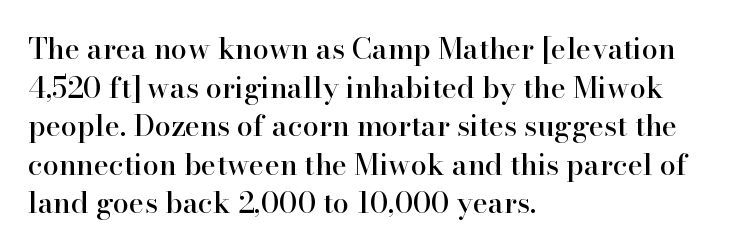
{"serif": "yes", "italic": "no", "width": "normal", "stroke_contrast": "high", "x_height": "small", "monospaced": "no", "underline": "no", "align": "left", "line_spacing": "normal", "line_spacing_ratio": 1.33, "letter_spacing": "normal", "letter_spacing_em": 0.0, "glyph_px": 29}
